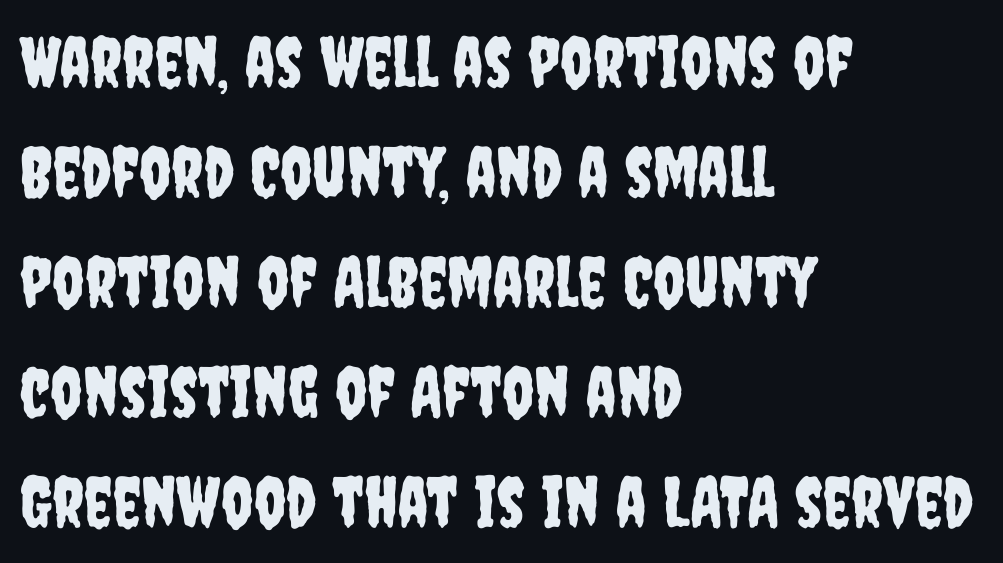
{"serif": "no", "italic": "no", "width": "condensed", "stroke_contrast": "low", "x_height": "large", "monospaced": "no", "underline": "no", "align": "left", "line_spacing": "normal", "line_spacing_ratio": 1.57, "letter_spacing": "normal", "letter_spacing_em": 0.0, "glyph_px": 70}
